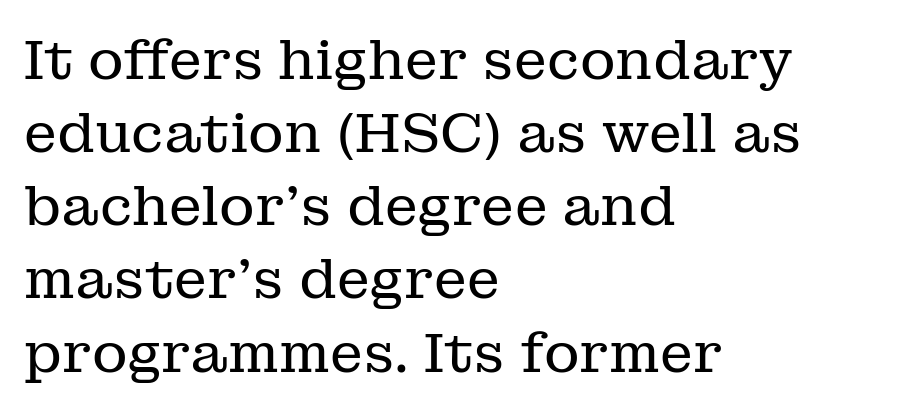
{"serif": "yes", "italic": "no", "bold": "no", "weight": "regular", "width": "normal", "stroke_contrast": "low", "x_height": "medium", "monospaced": "no", "underline": "no", "align": "left", "line_spacing": "normal", "line_spacing_ratio": 1.33, "letter_spacing": "normal", "letter_spacing_em": 0.0, "glyph_px": 55}
